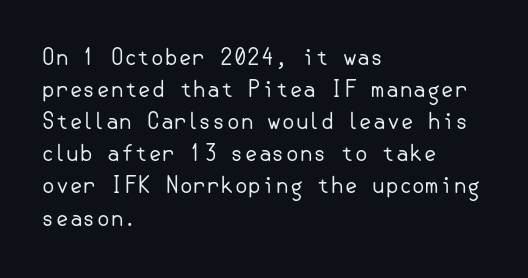
The image shows 22 px text type, upright; set left-aligned, normal line spacing (1.46x), normal letter spacing, not underlined.
